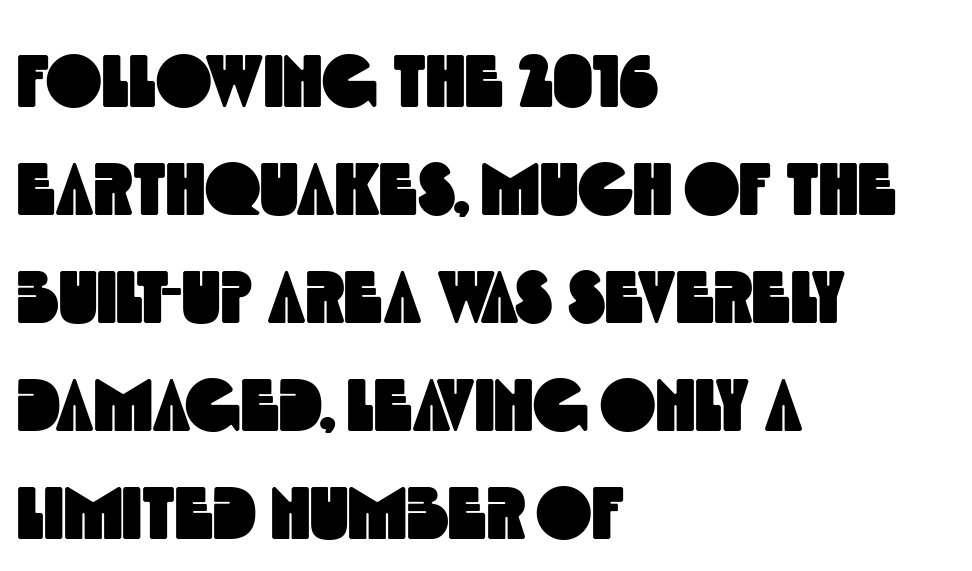
Q: Is the typeface a serif or a sans-serif typeface? A: Sans-serif.
Q: Is the text underlined? A: No.
Q: How is the paragraph aligned? A: Left-aligned.
Q: Is the spacing between letters normal or unusually wide? A: Normal.
Q: Is the spacing between lines tight, normal or loose? A: Normal.
Q: Width (condensed, normal, or wide)? A: Condensed.
Q: x-height? A: Large.
Q: Monospaced? A: No.
